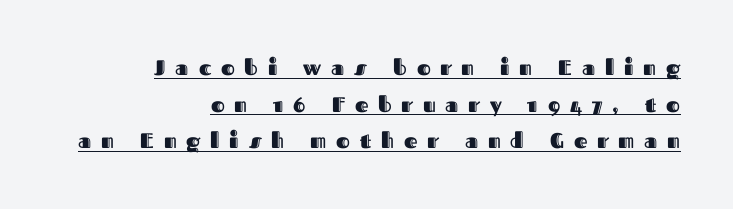
{"italic": "no", "underline": "yes", "align": "right", "line_spacing_ratio": 1.75, "letter_spacing": "wide", "letter_spacing_em": 0.47, "glyph_px": 21}
